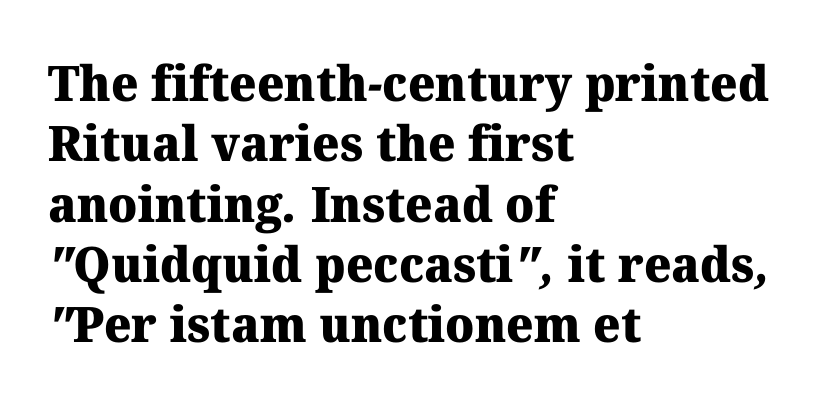
Q: Is the text bold? A: Yes.
Q: Is the typeface a serif or a sans-serif typeface? A: Serif.
Q: Is the text underlined? A: No.
Q: How is the paragraph aligned? A: Left-aligned.
Q: Is the spacing between letters normal or unusually wide? A: Normal.
Q: Width (condensed, normal, or wide)? A: Normal.
Q: Stroke contrast? A: Medium.
Q: x-height? A: Medium.
Q: Monospaced? A: No.
